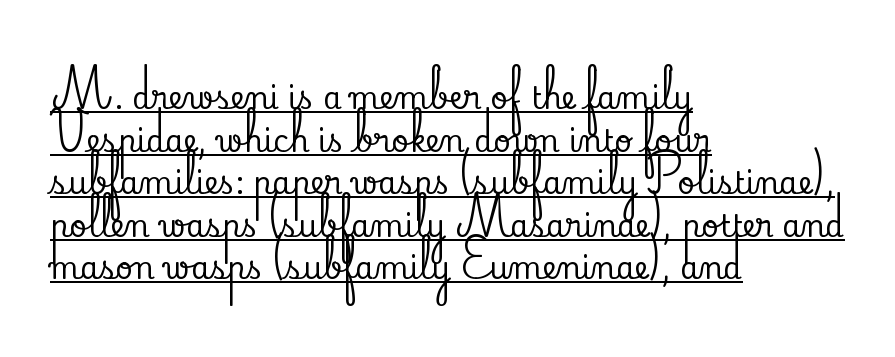
Q: Is the text italic (slanted)? A: No, it is upright.
Q: Is the typeface a serif or a sans-serif typeface? A: Serif.
Q: Is the text underlined? A: Yes.
Q: How is the paragraph aligned? A: Left-aligned.
Q: Is the spacing between letters normal or unusually wide? A: Normal.
Q: Is the spacing between lines tight, normal or loose? A: Normal.
Q: Width (condensed, normal, or wide)? A: Normal.
Q: Stroke contrast? A: Low.
Q: x-height? A: Small.
Q: Monospaced? A: No.
